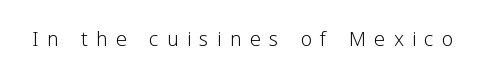
Compared with a typical body face, this is equally light or lighter still. Honestly, the letter spacing is so wide it's the main thing you notice. No italicization has been applied; the sample stays upright. Type without underlining.
